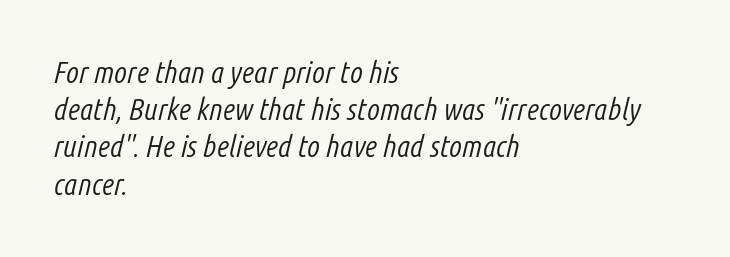
Caption: standard tracking, unaltered. You could not count columns in this text — the font is proportionally spaced. There's an unmistakable incline to the writing here. Is the block centered? No — it sits flush against the left margin.
